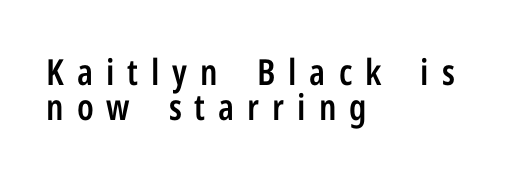
The space between consecutive lines is stingy. The gaps between neighbouring characters are conspicuously large. Is this a fixed-width face? No — the glyphs have proportional, varying widths. The sample has been set in demibold, a notch under bold.
